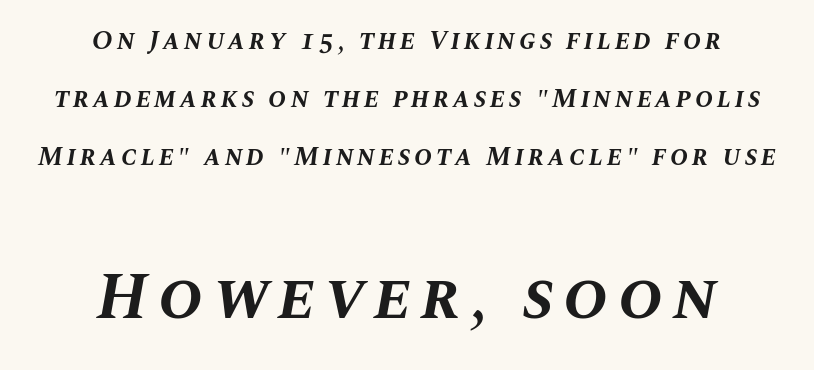
{"italic": "yes", "lean": "right", "slant_degrees": 10, "bold": "yes", "weight": "bold", "width": "normal", "stroke_contrast": "medium", "x_height": "large", "monospaced": "no", "underline": "no", "align": "center", "line_spacing": "loose", "line_spacing_ratio": 2.14, "larger_block": "second", "size_ratio": 2.48, "glyph_px": 67}
